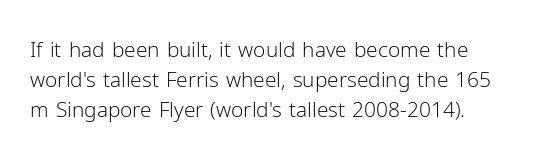
The image shows 21 px text type, upright; set normal line spacing (1.43x), normal letter spacing, not underlined.
